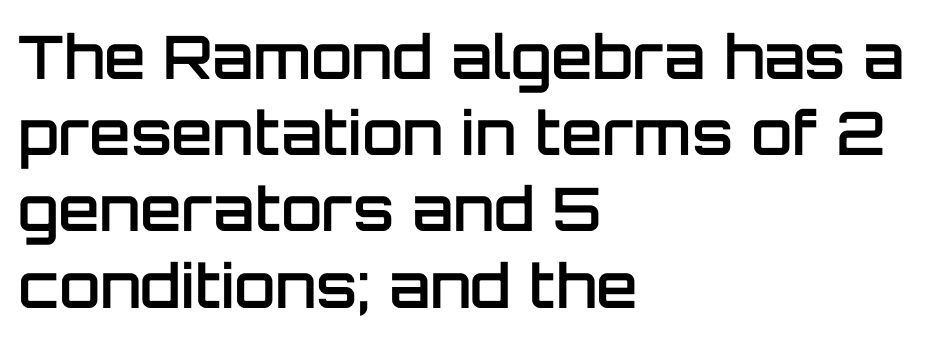
{"serif": "no", "italic": "no", "bold": "semi", "weight": "semibold", "width": "normal", "stroke_contrast": "low", "x_height": "large", "monospaced": "no", "underline": "no", "align": "left", "line_spacing": "normal", "line_spacing_ratio": 1.27, "letter_spacing": "normal", "letter_spacing_em": 0.0, "glyph_px": 60}
